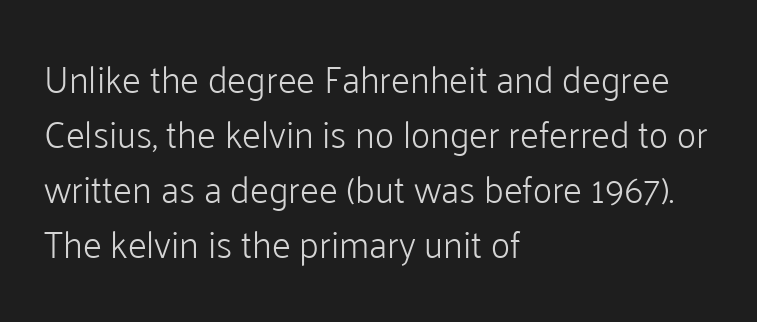
The image shows 37 px light sans-serif type, upright; set left-aligned, normal line spacing (1.49x), normal letter spacing, not underlined; low stroke contrast and a medium x-height.
